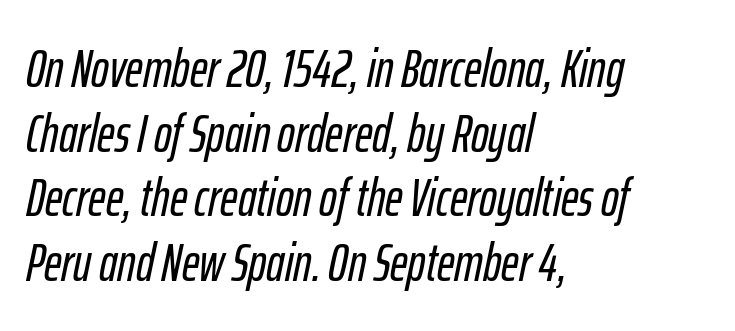
The text carries the slant typical of an italic or oblique font. You could call the tracking neutral — neither tight nor loose. Do the characters align in a grid? No, the font is proportional. Where is the straight margin? On the left.
